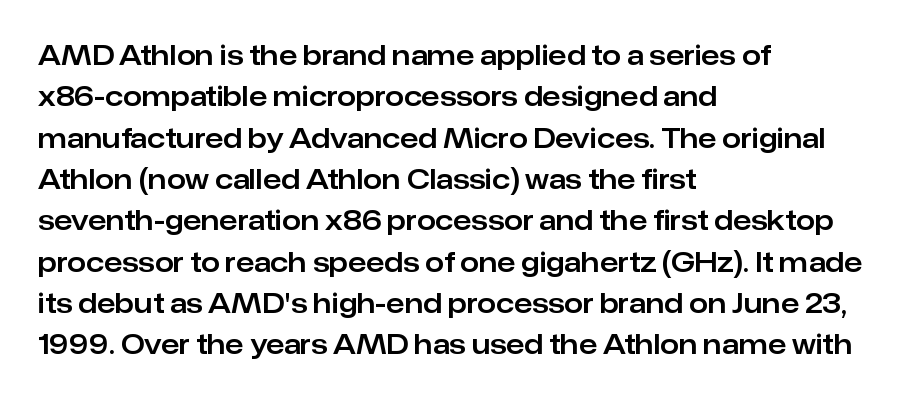
Successive baselines arrive at the customary interval. Short and long lines alike share a common starting point at left. Italic: no, the glyphs are upright roman. Short note: letters normally spaced. Quick note: underline off.
